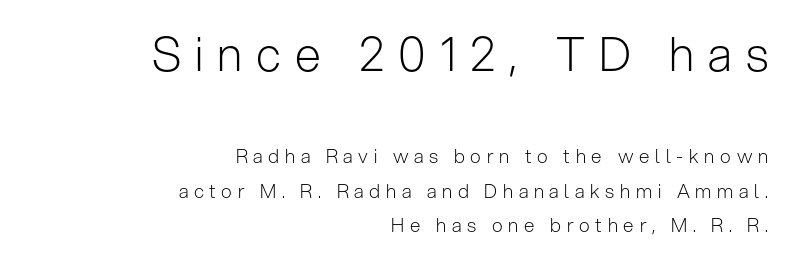
Q: Is the text bold? A: No.
Q: Is the text italic (slanted)? A: No, it is upright.
Q: Is the typeface a serif or a sans-serif typeface? A: Sans-serif.
Q: Is the text underlined? A: No.
Q: How is the paragraph aligned? A: Right-aligned.
Q: Is the spacing between letters normal or unusually wide? A: Unusually wide.
Q: Which block of text is set in a larger size, the first (top) or the second (bottom)? A: The first (top) one.
Q: Width (condensed, normal, or wide)? A: Normal.
Q: Stroke contrast? A: Low.
Q: x-height? A: Medium.
Q: Monospaced? A: No.
